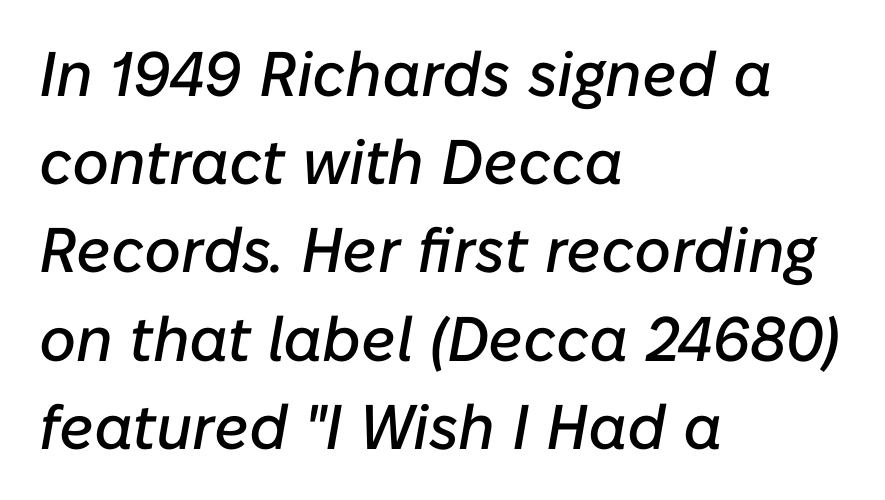
The image shows 63 px text type, italic (leaning right); set left-aligned, normal line spacing (1.4x), normal letter spacing, not underlined; low stroke contrast and a medium x-height.
